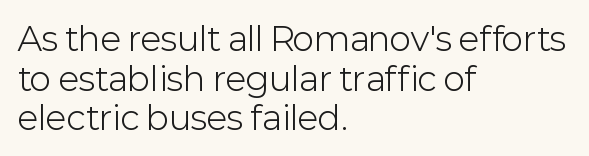
The type sits square on the baseline with zero lean. Short and long lines alike share a common starting point at left. Heaviness? Minimal to ordinary, like unemphasized prose. Regarding serifs, this sample does without them. Clear beneath every line of the passage.
